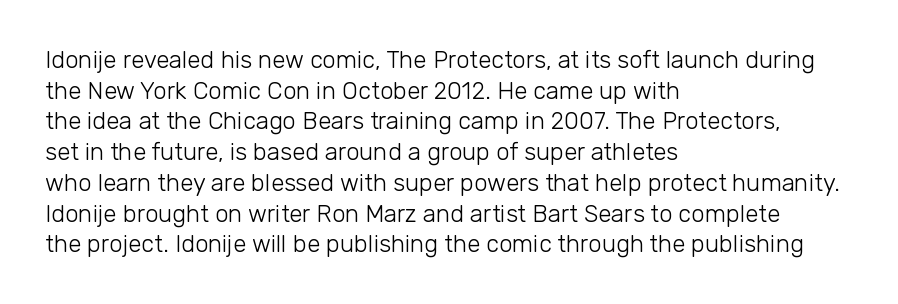
Q: Is the text bold? A: No.
Q: Is the text italic (slanted)? A: No, it is upright.
Q: Is the text underlined? A: No.
Q: How is the paragraph aligned? A: Left-aligned.
Q: Is the spacing between letters normal or unusually wide? A: Normal.
Q: Is the spacing between lines tight, normal or loose? A: Normal.
